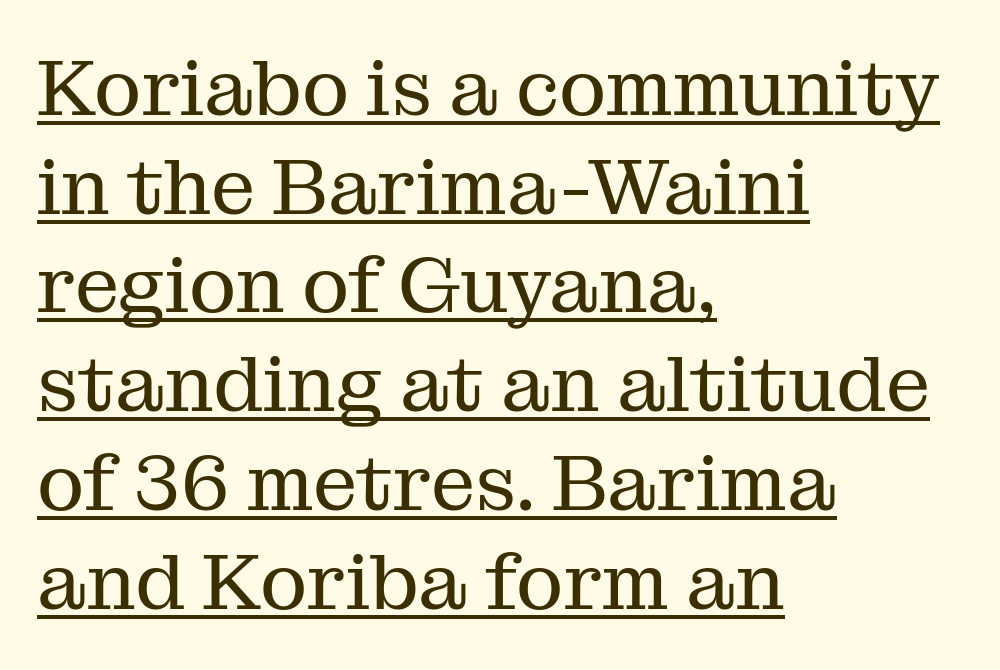
{"serif": "yes", "italic": "no", "bold": "no", "weight": "regular", "width": "normal", "stroke_contrast": "medium", "x_height": "medium", "monospaced": "no", "underline": "yes", "align": "left", "line_spacing": "normal", "line_spacing_ratio": 1.25, "letter_spacing": "normal", "letter_spacing_em": 0.0, "glyph_px": 79}
